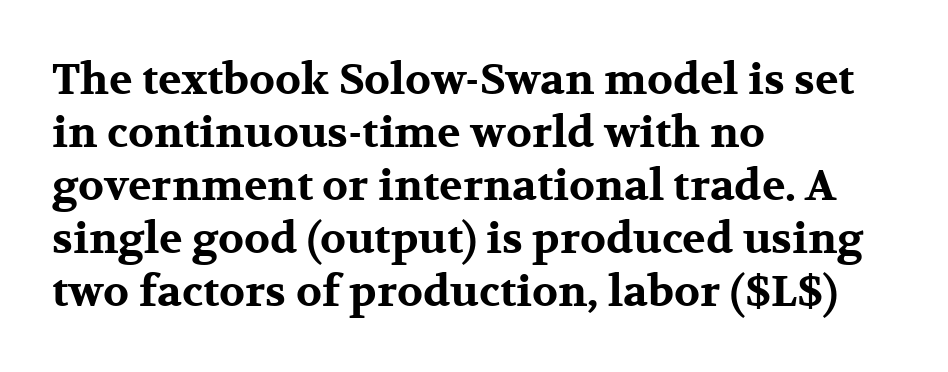
The letters carry serifs — small finishing strokes at the ends of their stems. Nope, not italic — everything's standing straight. There is no visible air inserted between adjacent glyphs. The gap between lines stays unmarked. The setting favours the left margin, as ordinary paragraphs usually do.
